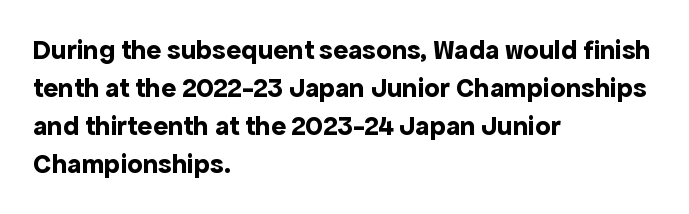
{"serif": "no", "italic": "no", "bold": "yes", "weight": "bold", "width": "normal", "x_height": "medium", "monospaced": "no", "underline": "no", "align": "left", "line_spacing": "normal", "line_spacing_ratio": 1.36, "letter_spacing": "normal", "letter_spacing_em": 0.0, "glyph_px": 28}
